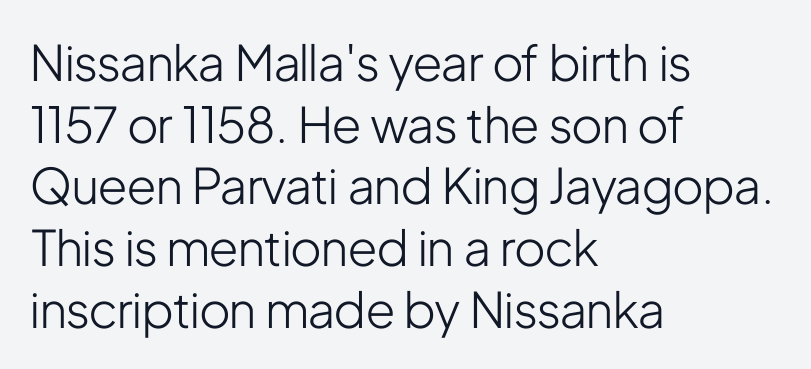
Q: Is the text bold? A: No.
Q: Is the text italic (slanted)? A: No, it is upright.
Q: Is the typeface a serif or a sans-serif typeface? A: Sans-serif.
Q: Is the text underlined? A: No.
Q: How is the paragraph aligned? A: Left-aligned.
Q: Is the spacing between letters normal or unusually wide? A: Normal.
Q: Is the spacing between lines tight, normal or loose? A: Normal.
Q: Width (condensed, normal, or wide)? A: Condensed.
Q: Stroke contrast? A: Low.
Q: x-height? A: Medium.
Q: Monospaced? A: No.
